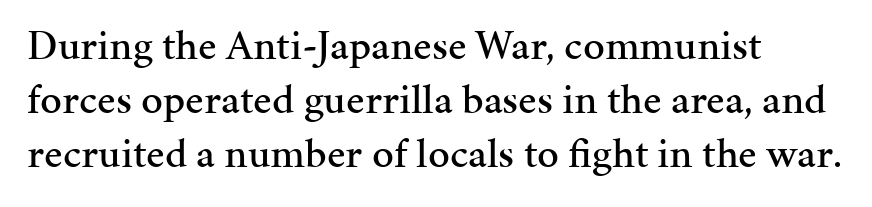
Q: Is the text italic (slanted)? A: No, it is upright.
Q: Is the typeface a serif or a sans-serif typeface? A: Serif.
Q: Is the text underlined? A: No.
Q: How is the paragraph aligned? A: Left-aligned.
Q: Is the spacing between letters normal or unusually wide? A: Normal.
Q: Is the spacing between lines tight, normal or loose? A: Normal.
Q: Width (condensed, normal, or wide)? A: Normal.
Q: Stroke contrast? A: Medium.
Q: x-height? A: Medium.
Q: Monospaced? A: No.
